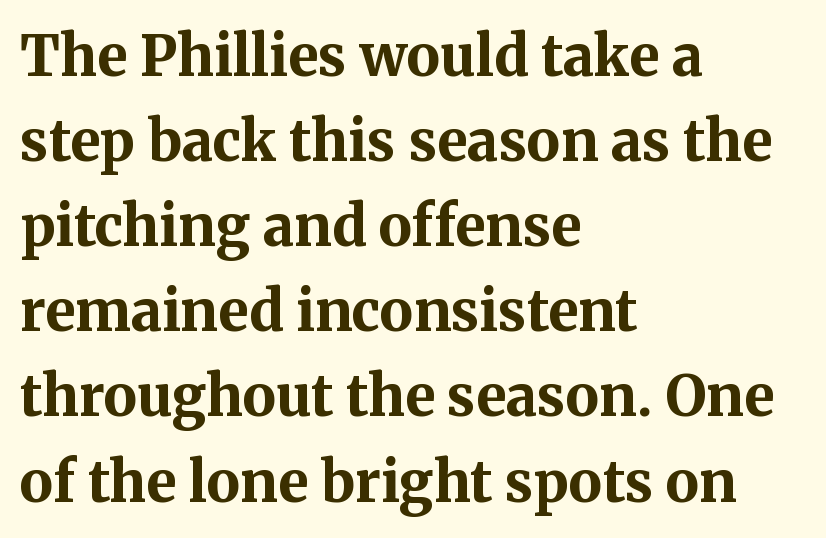
Q: Is the text bold? A: Yes.
Q: Is the text italic (slanted)? A: No, it is upright.
Q: Is the typeface a serif or a sans-serif typeface? A: Serif.
Q: Is the text underlined? A: No.
Q: How is the paragraph aligned? A: Left-aligned.
Q: Is the spacing between letters normal or unusually wide? A: Normal.
Q: Is the spacing between lines tight, normal or loose? A: Normal.
Q: Width (condensed, normal, or wide)? A: Normal.
Q: Stroke contrast? A: Medium.
Q: x-height? A: Medium.
Q: Monospaced? A: No.
